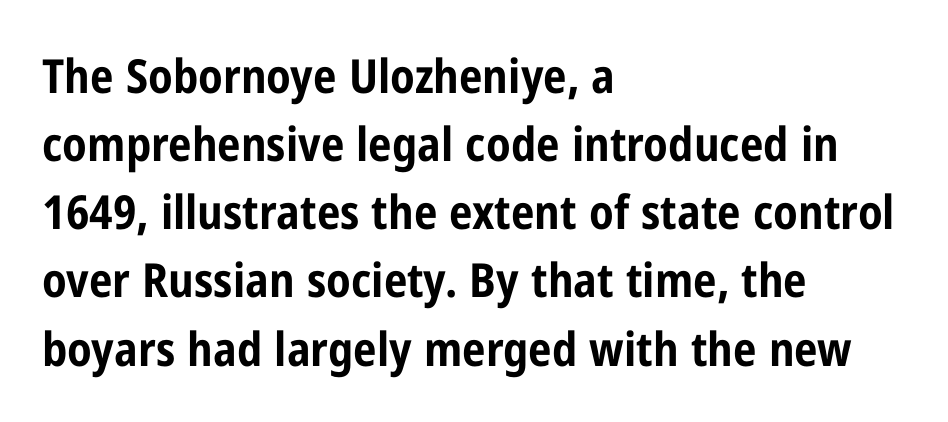
{"serif": "no", "italic": "no", "bold": "yes", "weight": "bold", "width": "condensed", "stroke_contrast": "low", "x_height": "medium", "monospaced": "no", "underline": "no", "align": "left", "line_spacing": "normal", "line_spacing_ratio": 1.45, "letter_spacing": "normal", "letter_spacing_em": 0.0, "glyph_px": 47}
